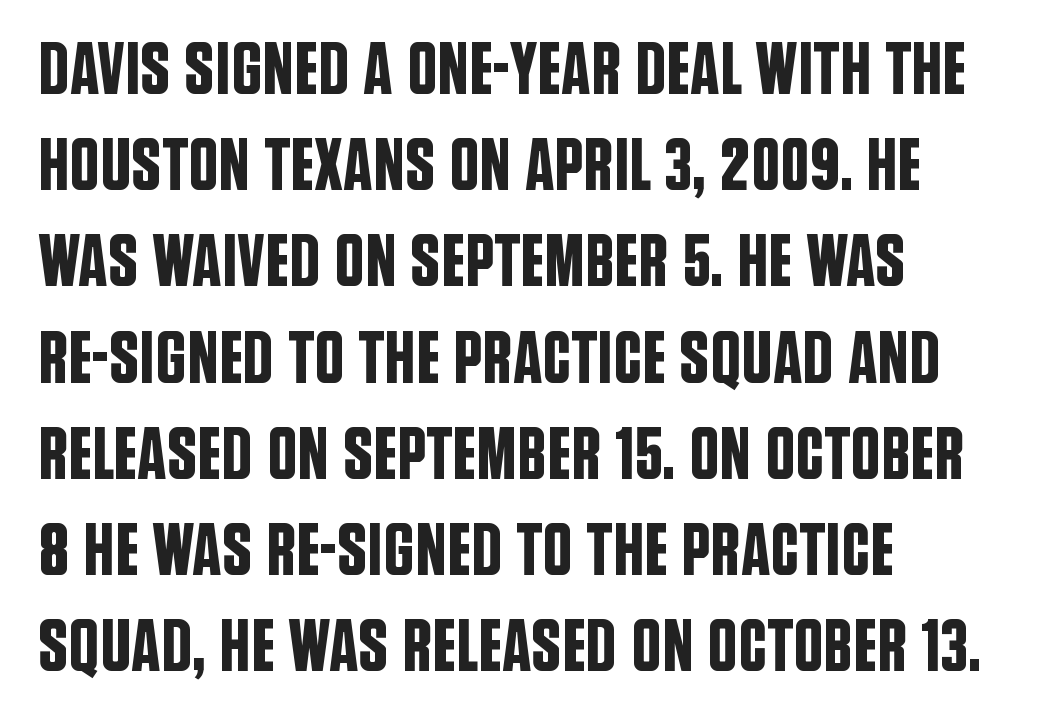
{"serif": "no", "italic": "no", "width": "condensed", "stroke_contrast": "low", "x_height": "large", "monospaced": "no", "underline": "no", "align": "left", "line_spacing": "normal", "line_spacing_ratio": 1.3, "letter_spacing": "normal", "letter_spacing_em": 0.0, "glyph_px": 74}
